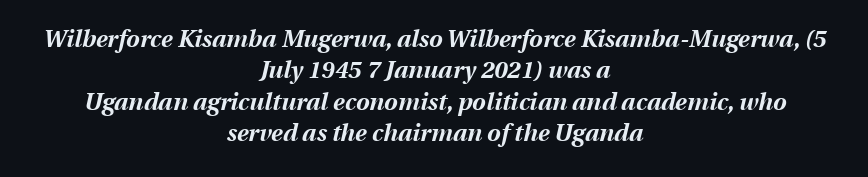
Yep, that's italic — everything's leaning. The horizontal fit of the characters is conventional and even. The characters look thick and weighty, a clear bold. The lines are quadded center.
